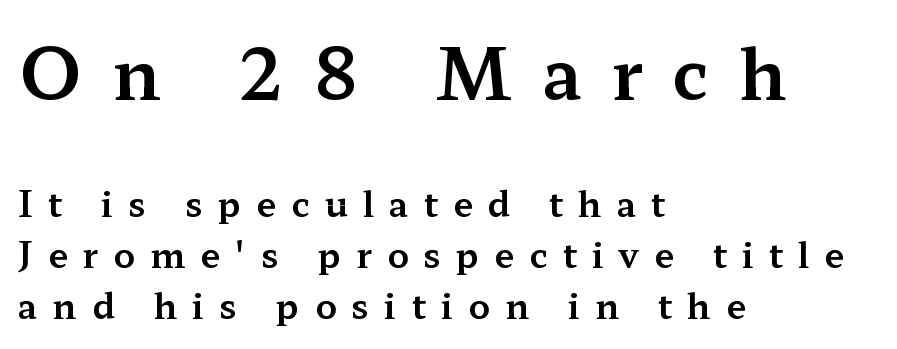
The tracking reads as deliberately expanded to a designer's eye. Line spacing here is normal. Reading down the block, your eye returns to a fixed left position each line. Unlike italic type, these characters show no tilt at all. The upper block of text is set noticeably larger than the block beneath it. Clear beneath every line of the passage.
